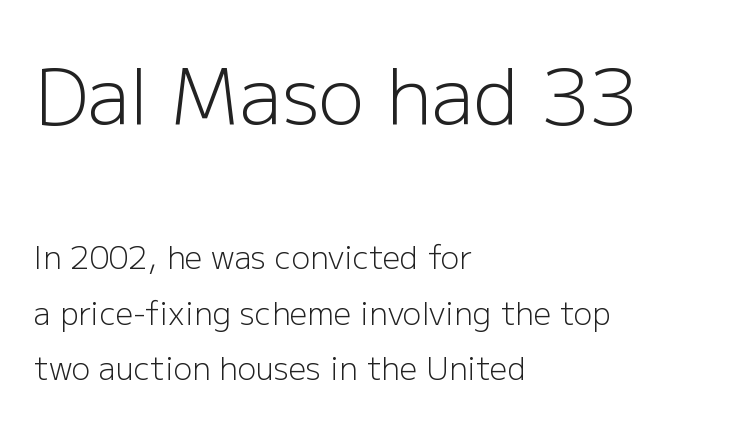
{"serif": "no", "italic": "no", "bold": "no", "weight": "light", "width": "normal", "stroke_contrast": "low", "x_height": "medium", "monospaced": "no", "underline": "no", "align": "left", "line_spacing_ratio": 1.79, "letter_spacing": "normal", "letter_spacing_em": 0.0, "larger_block": "first", "size_ratio": 2.48, "glyph_px": 77}
